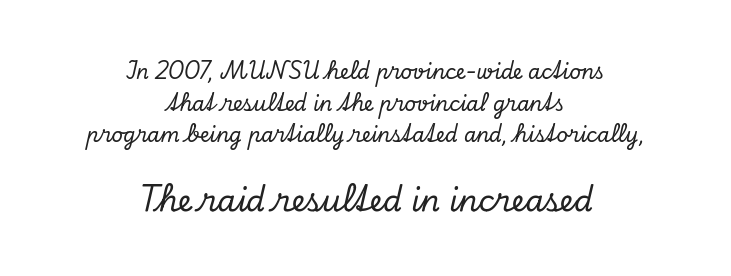
Q: Is the text italic (slanted)? A: Yes, it leans right by about 13 degrees.
Q: Is the typeface a serif or a sans-serif typeface? A: Serif.
Q: Is the text underlined? A: No.
Q: How is the paragraph aligned? A: Centered.
Q: Is the spacing between letters normal or unusually wide? A: Normal.
Q: Is the spacing between lines tight, normal or loose? A: Normal.
Q: Which block of text is set in a larger size, the first (top) or the second (bottom)? A: The second (bottom) one.
Q: Width (condensed, normal, or wide)? A: Normal.
Q: Stroke contrast? A: Low.
Q: x-height? A: Small.
Q: Monospaced? A: No.
